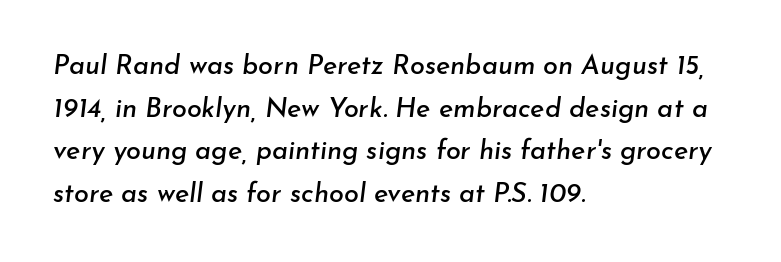
Q: Is the text italic (slanted)? A: Yes, it leans right by about 7 degrees.
Q: Is the text underlined? A: No.
Q: How is the paragraph aligned? A: Left-aligned.
Q: Is the spacing between letters normal or unusually wide? A: Normal.
Q: Is the spacing between lines tight, normal or loose? A: Normal.
